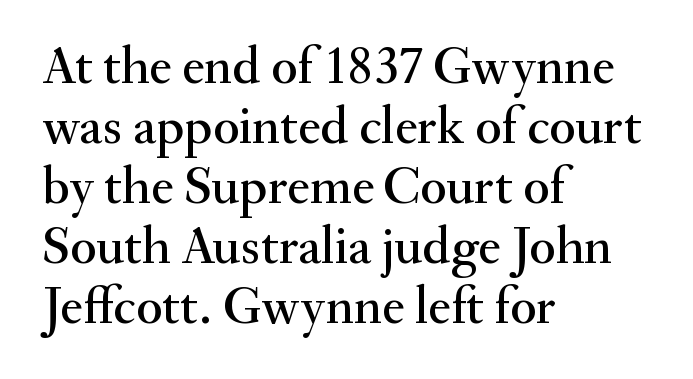
The image shows 54 px serif type, upright; set left-aligned, tight line spacing (1.11x), normal letter spacing, not underlined; medium stroke contrast and a small x-height.
